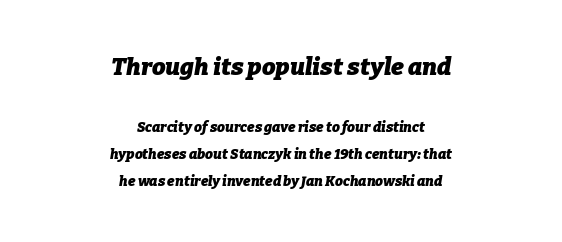
Q: Is the text bold? A: Yes.
Q: Is the text italic (slanted)? A: Yes, it leans right by about 9 degrees.
Q: Is the text underlined? A: No.
Q: How is the paragraph aligned? A: Centered.
Q: Is the spacing between letters normal or unusually wide? A: Normal.
Q: Is the spacing between lines tight, normal or loose? A: Loose.
Q: Which block of text is set in a larger size, the first (top) or the second (bottom)? A: The first (top) one.
